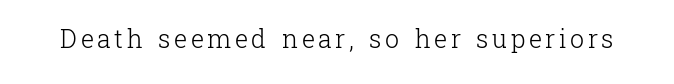
Q: Is the text bold? A: No.
Q: Is the text italic (slanted)? A: No, it is upright.
Q: Is the text underlined? A: No.
